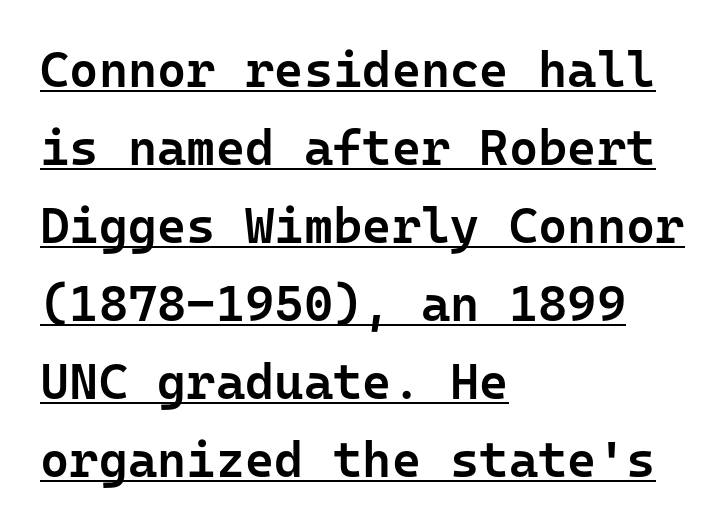
Q: Is the text bold? A: Semi-bold.
Q: Is the text italic (slanted)? A: No, it is upright.
Q: Is the typeface a serif or a sans-serif typeface? A: Sans-serif.
Q: Is the text underlined? A: Yes.
Q: How is the paragraph aligned? A: Left-aligned.
Q: Is the spacing between letters normal or unusually wide? A: Normal.
Q: Is the spacing between lines tight, normal or loose? A: Normal.
Q: Width (condensed, normal, or wide)? A: Normal.
Q: Stroke contrast? A: Low.
Q: x-height? A: Medium.
Q: Monospaced? A: Yes.
